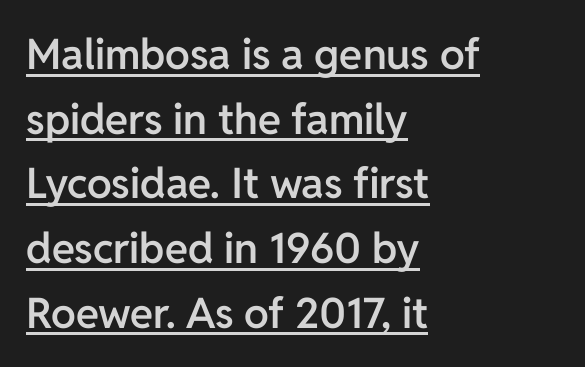
The text block is weighted toward the left margin, trailing off unevenly rightward. A typographer would call this underscored text. This is roman type, the default non-slanted kind. Normally led — the rows are evenly, conventionally spaced. A typesetter would call this zero additional tracking. Check where the strokes stop: nothing finishes them off — pure sans.
